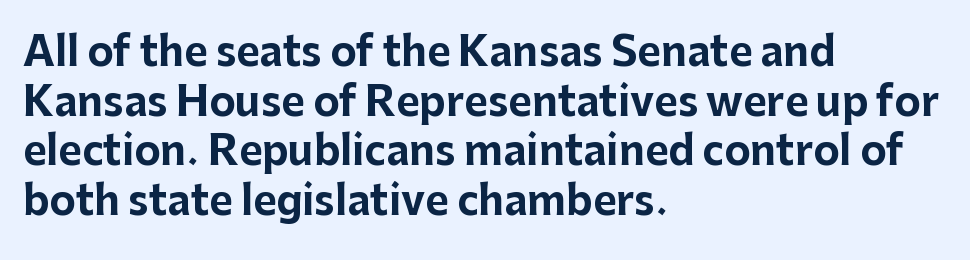
{"serif": "no", "italic": "no", "bold": "yes", "weight": "bold", "width": "normal", "stroke_contrast": "low", "x_height": "medium", "monospaced": "no", "underline": "no", "align": "left", "line_spacing_ratio": 1.24, "letter_spacing": "normal", "letter_spacing_em": 0.0, "glyph_px": 40}
